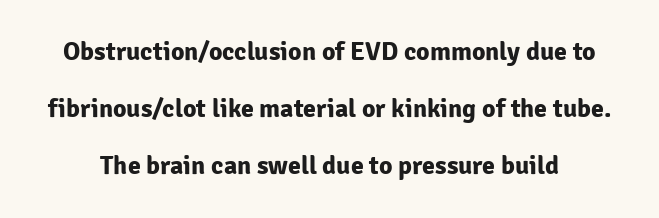
Do the letters lean? They stand straight. The font is running at its bold setting. No word sits above an underline. How are the letters spaced? Ordinarily, with no added tracking. These lines stand farther apart than default settings would place them.
